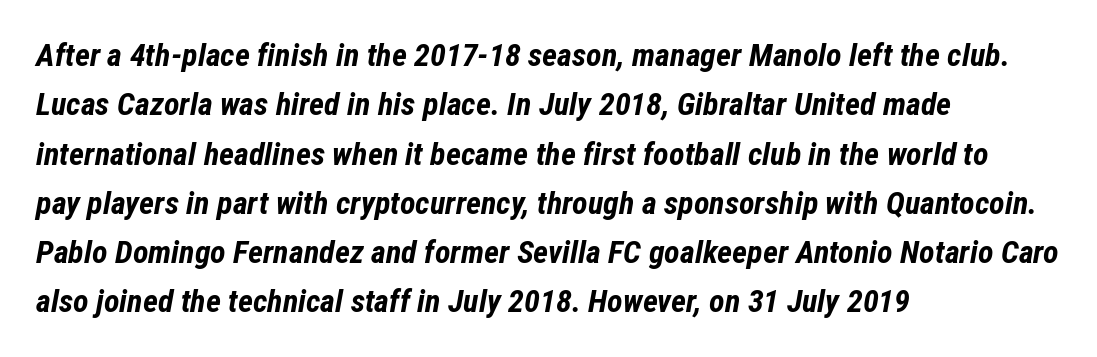
The image shows 32 px bold, condensed type, italic (leaning right); set left-aligned, normal line spacing (1.54x), normal letter spacing, not underlined; low stroke contrast and a medium x-height.
